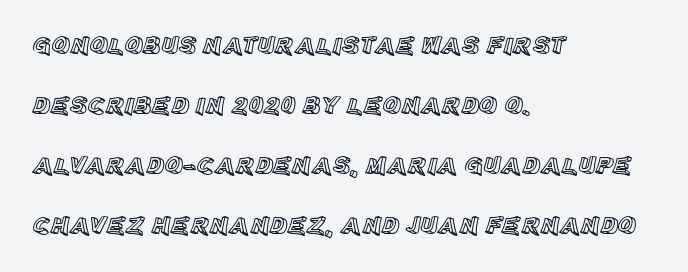
Q: Is the text italic (slanted)? A: Yes.
Q: Is the text underlined? A: No.
Q: How is the paragraph aligned? A: Left-aligned.
Q: Is the spacing between letters normal or unusually wide? A: Normal.
Q: Is the spacing between lines tight, normal or loose? A: Loose.
